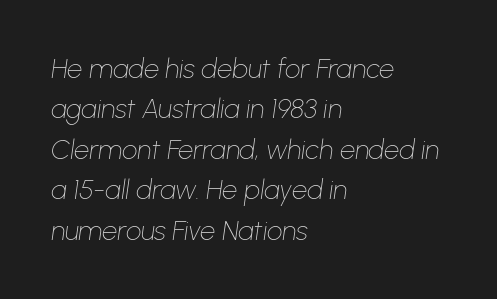
The image shows 27 px text type, italic (leaning right); set left-aligned, normal line spacing (1.5x), normal letter spacing, not underlined.
